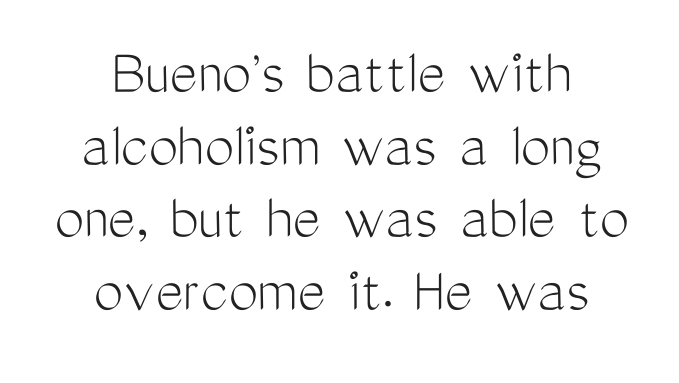
The image shows 66 px light, condensed sans-serif type, upright; set centered, tight line spacing (1.1x), normal letter spacing, not underlined; medium stroke contrast and a medium x-height.
